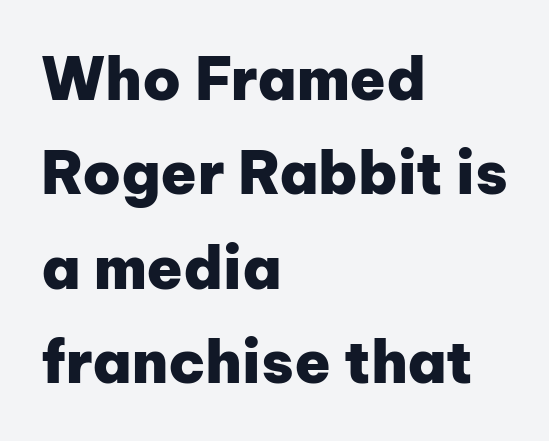
Nothing sits at the stroke ends, so this counts as sans-serif. The rendering uses natural spacing where letterforms have individual widths. The rendering uses a moderate line-height, typical for paragraphs. This is the regular roman posture of the typeface. Decoration check: the copy has no underline. Stroke thickness is high; the sample reads as a true bold.
